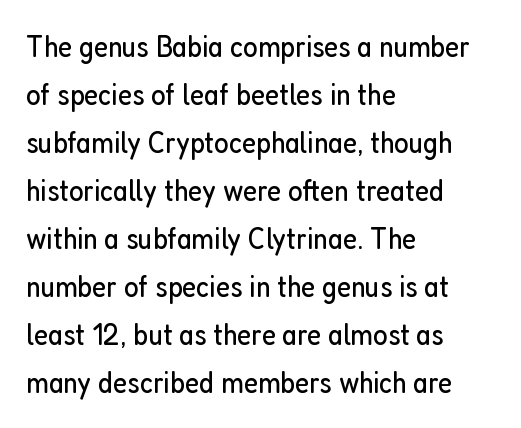
{"serif": "no", "italic": "no", "bold": "no", "weight": "regular", "width": "condensed", "stroke_contrast": "low", "x_height": "medium", "monospaced": "no", "underline": "no", "align": "left", "line_spacing": "normal", "line_spacing_ratio": 1.55, "letter_spacing": "normal", "letter_spacing_em": 0.0, "glyph_px": 31}
